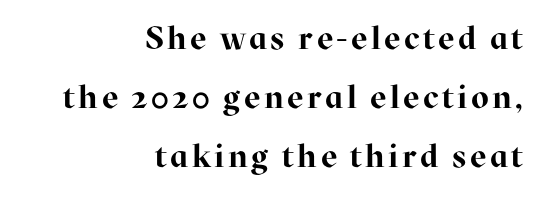
{"serif": "yes", "italic": "no", "bold": "yes", "weight": "bold", "width": "normal", "stroke_contrast": "high", "x_height": "medium", "monospaced": "no", "underline": "no", "align": "right", "line_spacing_ratio": 1.84, "glyph_px": 32}
